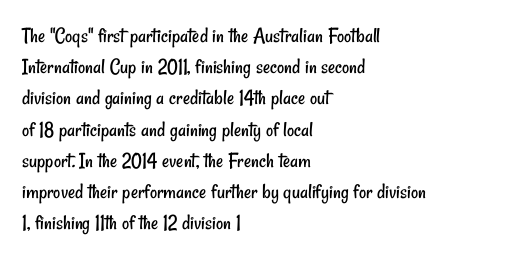
{"bold": "no", "underline": "no", "align": "left", "line_spacing": "normal", "line_spacing_ratio": 1.42, "letter_spacing": "normal", "letter_spacing_em": 0.0, "glyph_px": 22}
